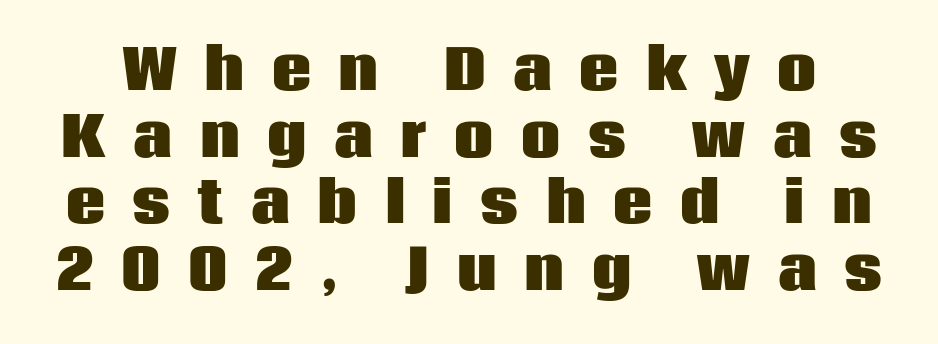
The image shows 55 px heavy sans-serif type, upright; set line spacing 1.21x, unusually wide letter spacing (+0.5 em), not underlined; low stroke contrast and a large x-height.
